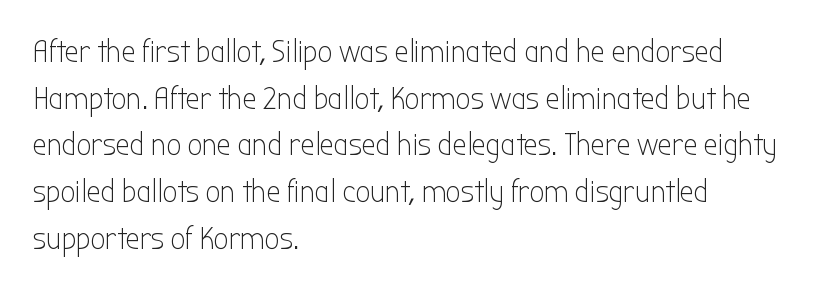
Q: Is the text bold? A: No.
Q: Is the text italic (slanted)? A: No, it is upright.
Q: Is the typeface a serif or a sans-serif typeface? A: Sans-serif.
Q: Is the text underlined? A: No.
Q: How is the paragraph aligned? A: Left-aligned.
Q: Is the spacing between letters normal or unusually wide? A: Normal.
Q: Is the spacing between lines tight, normal or loose? A: Normal.
Q: Width (condensed, normal, or wide)? A: Condensed.
Q: Stroke contrast? A: Low.
Q: x-height? A: Medium.
Q: Monospaced? A: No.
